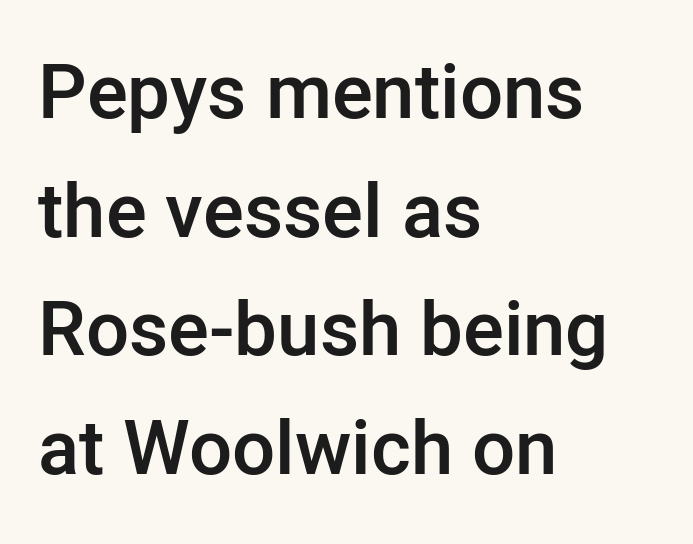
These lines sit exactly where default settings would place them. Posture: straight, roman, zero tilt. The passage shown is typed in a proportional face where columns would drift. The letterforms sit shoulder to shoulder at normal distance. Heft: intermediate — a semibold. Grotesque or geometric, the face here clearly has no serifs.
